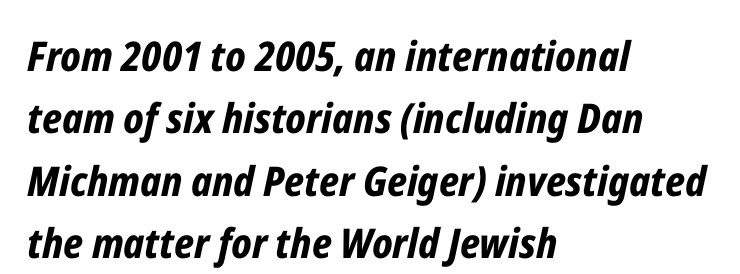
Is the type slanted? Yes — the strokes lean at a clear angle. The letterforms sit shoulder to shoulder at normal distance. Compared with typical paragraphs, the rows here are spaced about the same. Strokes here are thick enough to call this a true bold. Casual observation: everything's shoved over to the left.
